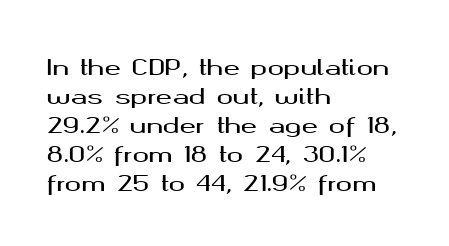
Q: Is the text italic (slanted)? A: No, it is upright.
Q: Is the text underlined? A: No.
Q: How is the paragraph aligned? A: Left-aligned.
Q: Is the spacing between letters normal or unusually wide? A: Normal.
Q: Is the spacing between lines tight, normal or loose? A: Normal.
